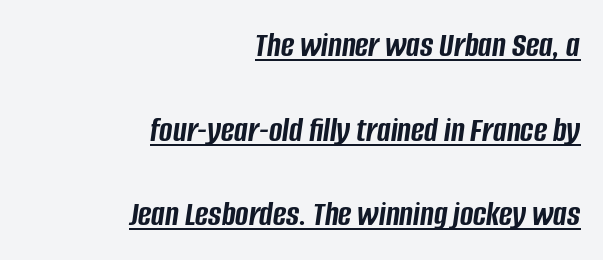
Compared with typical body copy, the letter spacing here is the same. Is there much room between lines? Yes — plenty of vertical air separates them. Here the designer chose a conventional face with non-uniform glyph widths. The sample has been set heavy, in full bold.
